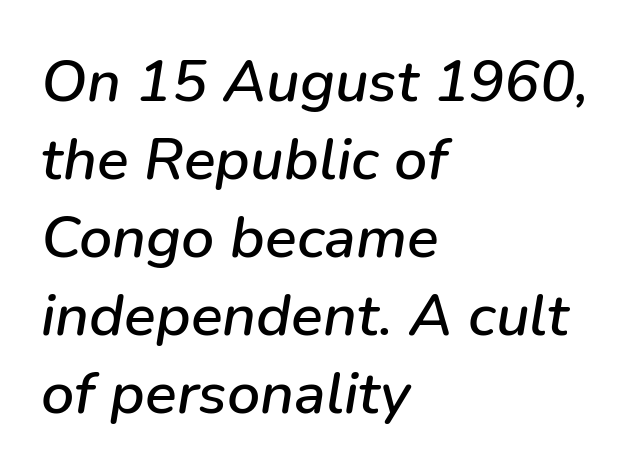
{"italic": "yes", "lean": "right", "slant_degrees": 9, "width": "normal", "stroke_contrast": "low", "x_height": "medium", "monospaced": "no", "underline": "no", "align": "left", "line_spacing": "normal", "line_spacing_ratio": 1.32, "letter_spacing": "normal", "letter_spacing_em": 0.0, "glyph_px": 59}
